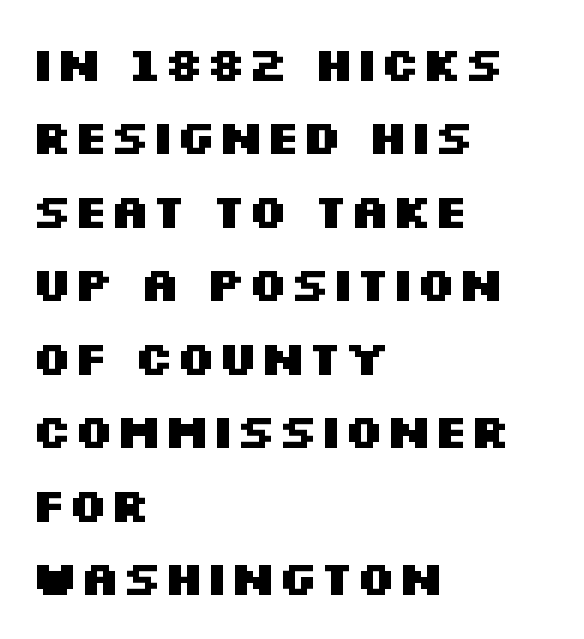
Q: Is the text bold? A: Yes.
Q: Is the text italic (slanted)? A: No, it is upright.
Q: Is the typeface a serif or a sans-serif typeface? A: Sans-serif.
Q: Is the text underlined? A: No.
Q: How is the paragraph aligned? A: Left-aligned.
Q: Is the spacing between letters normal or unusually wide? A: Normal.
Q: Is the spacing between lines tight, normal or loose? A: Normal.
Q: Width (condensed, normal, or wide)? A: Wide.
Q: Stroke contrast? A: Medium.
Q: x-height? A: Large.
Q: Monospaced? A: No.
